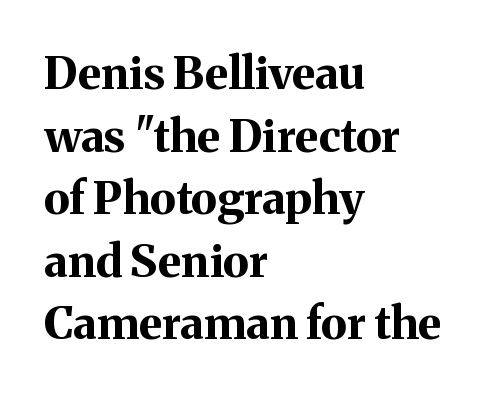
The passage shown is typed in a proportional face where columns would drift. Clear beneath every line of the passage. Characters remain perfectly vertical along every line. Students, observe: this is what conventionally led text looks like. Heavy, bold letterforms. Letter spacing: default.
